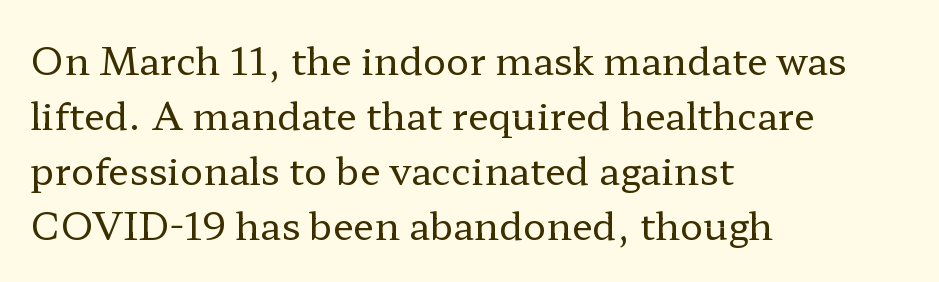
Q: Is the text bold? A: No.
Q: Is the text italic (slanted)? A: No, it is upright.
Q: Is the typeface a serif or a sans-serif typeface? A: Serif.
Q: Is the text underlined? A: No.
Q: How is the paragraph aligned? A: Left-aligned.
Q: Is the spacing between letters normal or unusually wide? A: Normal.
Q: Is the spacing between lines tight, normal or loose? A: Normal.
Q: Width (condensed, normal, or wide)? A: Wide.
Q: Stroke contrast? A: Low.
Q: x-height? A: Medium.
Q: Monospaced? A: No.
